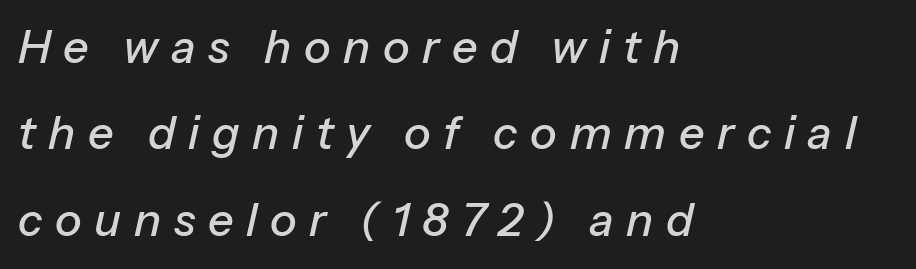
The image shows 45 px text type, italic (leaning right); set left-aligned, loose line spacing (1.92x), unusually wide letter spacing (+0.28 em), not underlined; low stroke contrast and a medium x-height.
